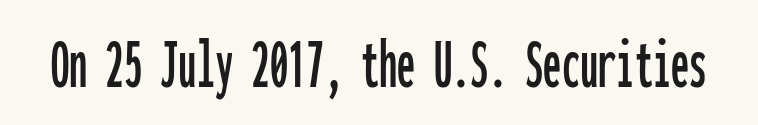
The image shows 73 px condensed sans-serif type, upright, monospaced; set normal letter spacing, not underlined; low stroke contrast and a medium x-height.
